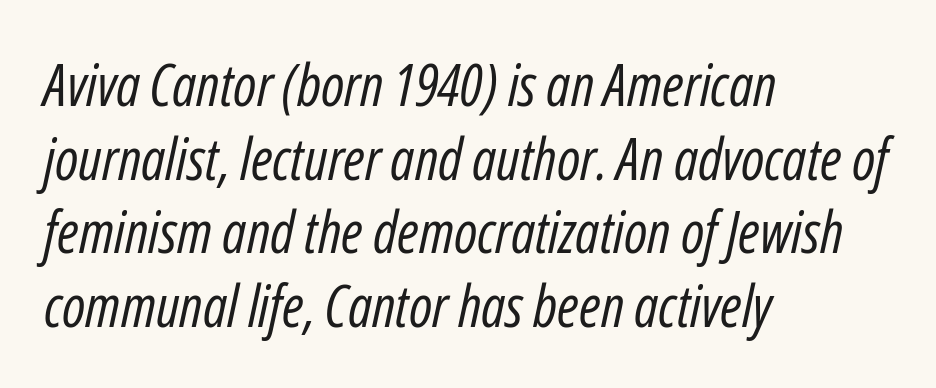
{"italic": "yes", "lean": "right", "slant_degrees": 12, "bold": "no", "weight": "regular", "width": "condensed", "stroke_contrast": "low", "x_height": "medium", "monospaced": "no", "underline": "no", "align": "left", "line_spacing": "normal", "line_spacing_ratio": 1.27, "letter_spacing": "normal", "letter_spacing_em": 0.0, "glyph_px": 58}
